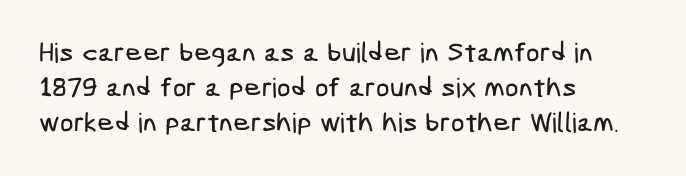
{"underline": "no", "align": "left", "line_spacing": "normal", "line_spacing_ratio": 1.29, "letter_spacing": "normal", "letter_spacing_em": 0.0, "glyph_px": 27}
